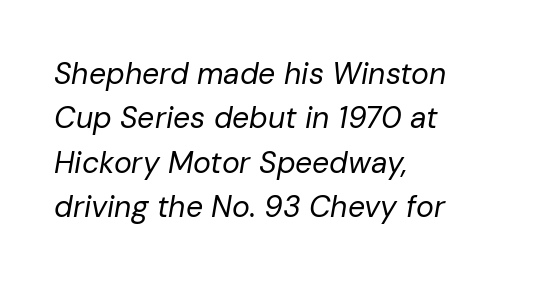
The image shows 30 px regular-weight type, italic (leaning right); set left-aligned, normal line spacing (1.48x), normal letter spacing, not underlined; low stroke contrast and a medium x-height.
